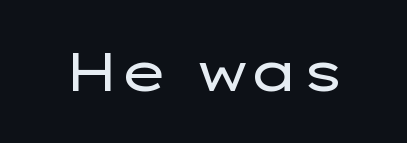
{"serif": "no", "italic": "no", "bold": "no", "weight": "regular", "width": "wide", "stroke_contrast": "low", "x_height": "medium", "monospaced": "no", "underline": "no", "letter_spacing": "normal", "letter_spacing_em": 0.0, "glyph_px": 53}
